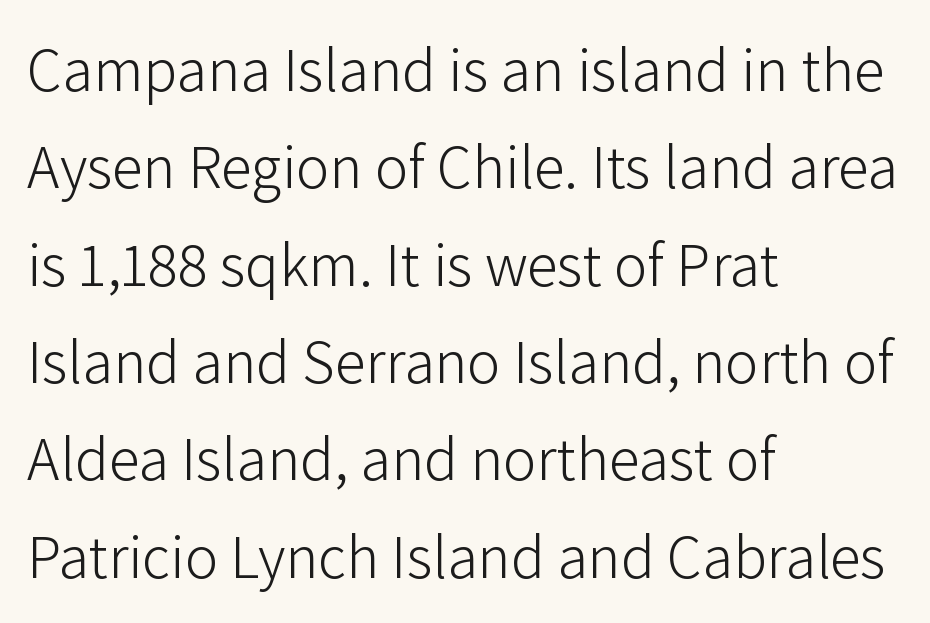
Note the varied advance widths — an 'i' is clearly narrower than an 'm'. Horizontally, the lines are justified to the leading edge only. No feet cap the strokes, marking this as sans-serif type. Heft: none added — not bold.
